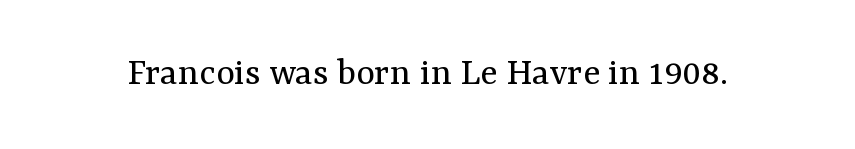
The image shows 40 px regular-weight serif type, upright; set normal letter spacing, not underlined; medium stroke contrast and a medium x-height.
